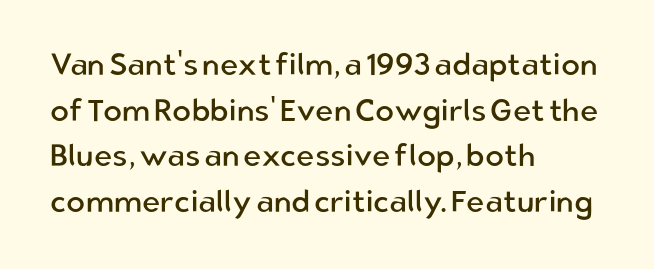
The lines sit at an ordinary, default distance from one another. Typographically, this falls in the sans-serif category. On a weight scale, this lands at 450 or below. Glyph-to-glyph distance matches everyday printed text. Beneath every word, the page is bare. Varying glyph widths throughout — classic text-font behaviour.
